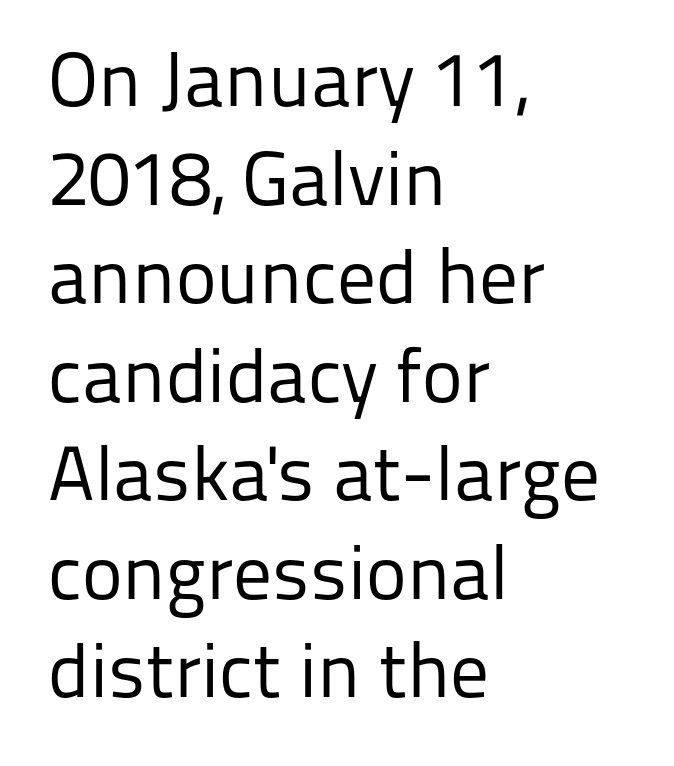
The image shows 77 px regular-weight sans-serif type, upright; set left-aligned, normal line spacing (1.28x), normal letter spacing, not underlined; low stroke contrast and a medium x-height.
